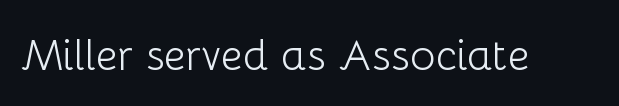
The image shows 43 px light sans-serif type, upright; set normal letter spacing, not underlined; low stroke contrast and a medium x-height.
